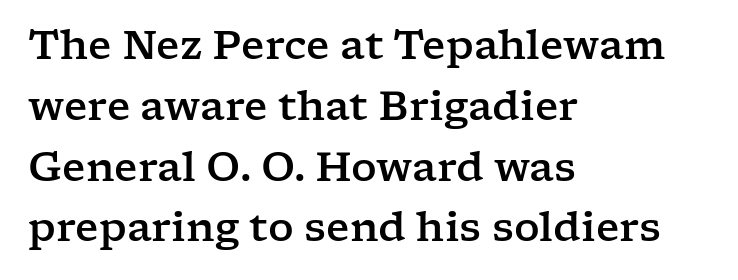
{"serif": "yes", "italic": "no", "width": "wide", "stroke_contrast": "low", "x_height": "medium", "monospaced": "no", "underline": "no", "align": "left", "line_spacing": "normal", "line_spacing_ratio": 1.52, "letter_spacing": "normal", "letter_spacing_em": 0.0, "glyph_px": 40}
